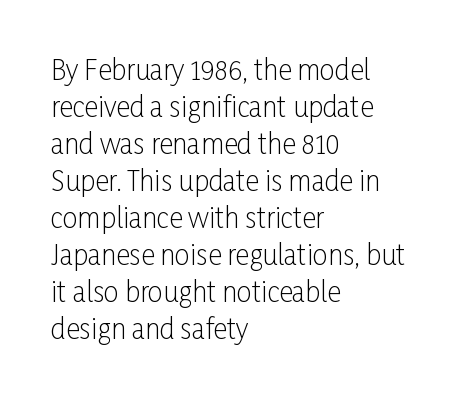
Q: Is the text bold? A: No.
Q: Is the text italic (slanted)? A: No, it is upright.
Q: Is the text underlined? A: No.
Q: How is the paragraph aligned? A: Left-aligned.
Q: Is the spacing between letters normal or unusually wide? A: Normal.
Q: Is the spacing between lines tight, normal or loose? A: Normal.
